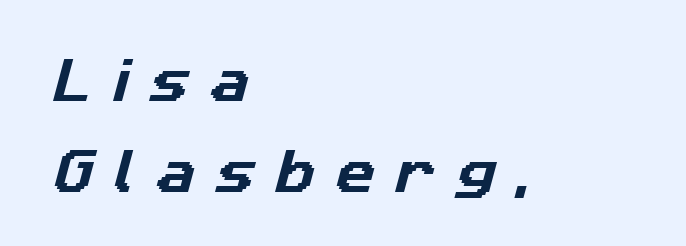
If you measured baseline to baseline, you'd find a long distance. Do the characters align in a grid? No, the font is proportional. Casual observation: everything's shoved over to the left. Just letters on the line, the space beneath them empty. Serifs: no, the terminals of the letterforms are clean. The tracking jumps out immediately: characters are airy and widely separated.
